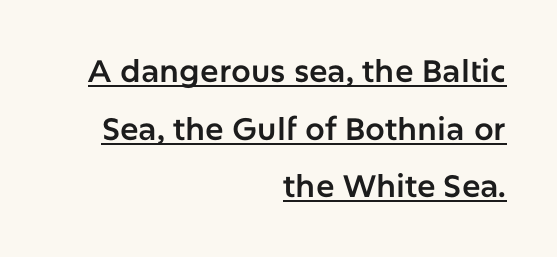
The image shows 31 px sans-serif type, upright; set right-aligned, line spacing 1.86x, normal letter spacing, underlined; low stroke contrast and a medium x-height.
